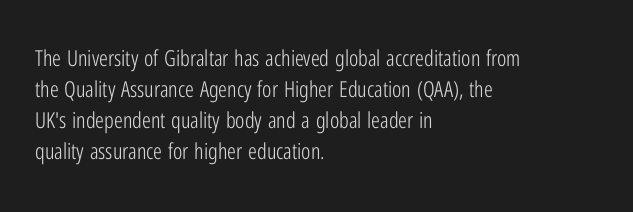
{"italic": "no", "bold": "no", "underline": "no", "align": "left", "line_spacing": "normal", "line_spacing_ratio": 1.41, "letter_spacing": "normal", "letter_spacing_em": 0.0, "glyph_px": 22}
